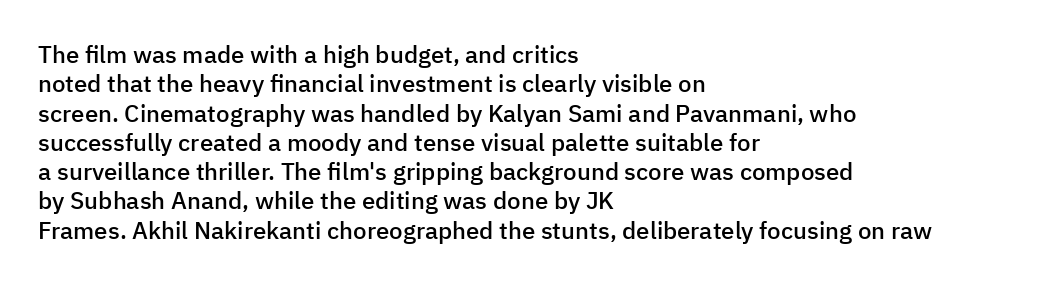
The image shows 24 px text type, upright; set left-aligned, line spacing 1.22x, normal letter spacing, not underlined.
